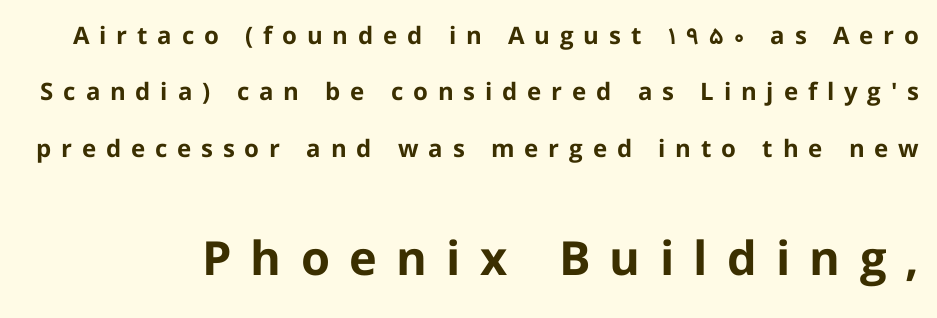
The image shows 47 px bold sans-serif type, upright; set loose line spacing (2.35x), unusually wide letter spacing (+0.41 em), not underlined; the second (bottom) block is 1.96x larger; low stroke contrast and a medium x-height.
